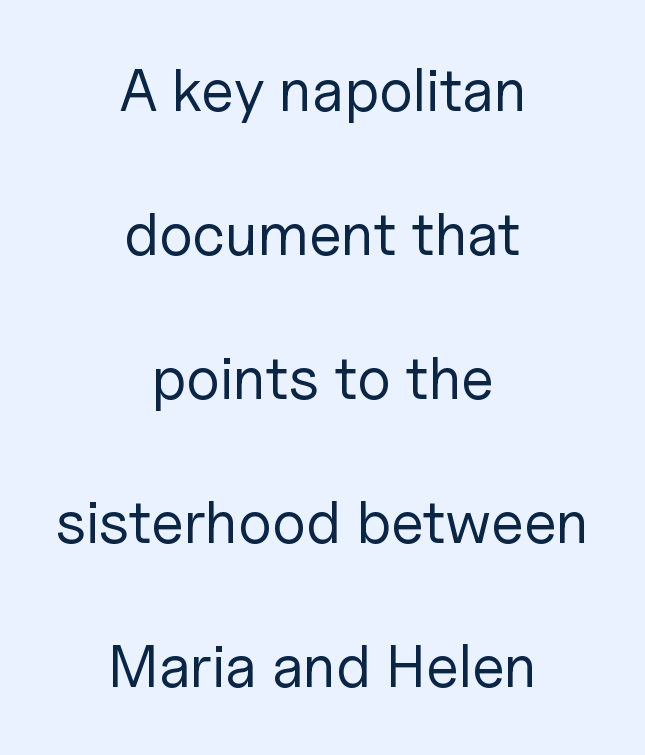
{"serif": "no", "italic": "no", "bold": "no", "weight": "regular", "width": "normal", "stroke_contrast": "low", "x_height": "medium", "monospaced": "no", "underline": "no", "align": "center", "line_spacing": "loose", "line_spacing_ratio": 2.4, "letter_spacing": "normal", "letter_spacing_em": 0.0, "glyph_px": 60}
